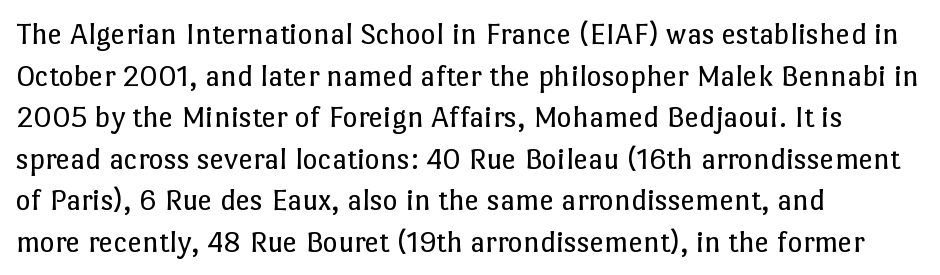
{"italic": "no", "bold": "no", "weight": "regular", "width": "normal", "stroke_contrast": "low", "x_height": "medium", "monospaced": "no", "underline": "no", "align": "left", "line_spacing": "normal", "line_spacing_ratio": 1.3, "letter_spacing": "normal", "letter_spacing_em": 0.0, "glyph_px": 32}
